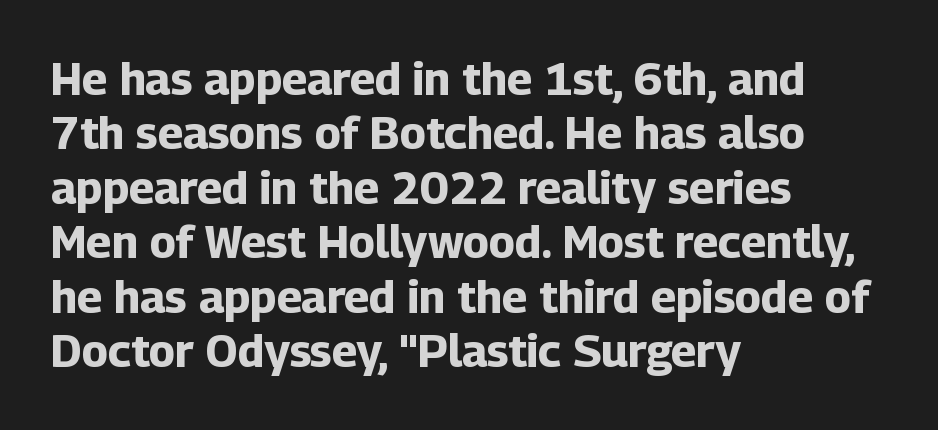
The passage is arranged the way most books set body copy — flush left. The passage shown is typed in a proportional face where columns would drift. I'd call this a sans setting — the letters go barefoot. The lettering stays uniformly vertical, giving the passage a roman look.
